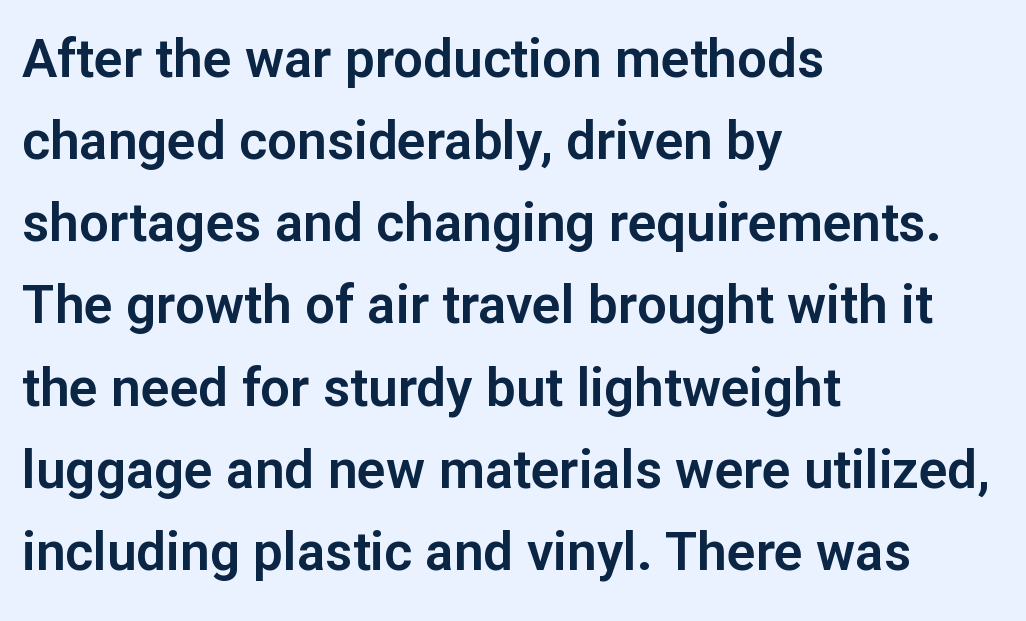
{"serif": "no", "italic": "no", "width": "normal", "stroke_contrast": "low", "x_height": "medium", "monospaced": "no", "underline": "no", "align": "left", "line_spacing": "normal", "line_spacing_ratio": 1.55, "letter_spacing": "normal", "letter_spacing_em": 0.0, "glyph_px": 53}
